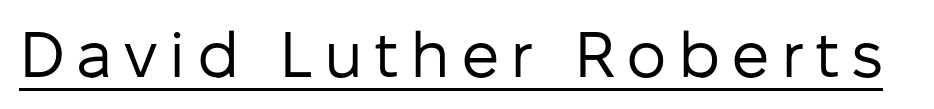
Character widths vary here, with narrow letters taking less room than wide ones. Compared with a typical body face, this is equally light or lighter still. Notice how the stems are strictly vertical — no italics here. A sans-serif font was chosen for this passage. Underlined type.
